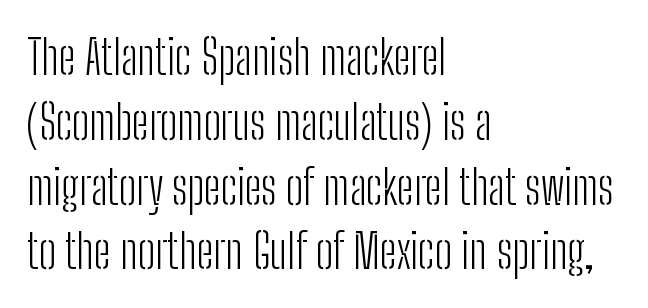
Q: Is the text bold? A: No.
Q: Is the text italic (slanted)? A: No, it is upright.
Q: Is the typeface a serif or a sans-serif typeface? A: Sans-serif.
Q: Is the text underlined? A: No.
Q: How is the paragraph aligned? A: Left-aligned.
Q: Is the spacing between letters normal or unusually wide? A: Normal.
Q: Is the spacing between lines tight, normal or loose? A: Normal.
Q: Width (condensed, normal, or wide)? A: Condensed.
Q: Stroke contrast? A: Low.
Q: x-height? A: Medium.
Q: Monospaced? A: No.
